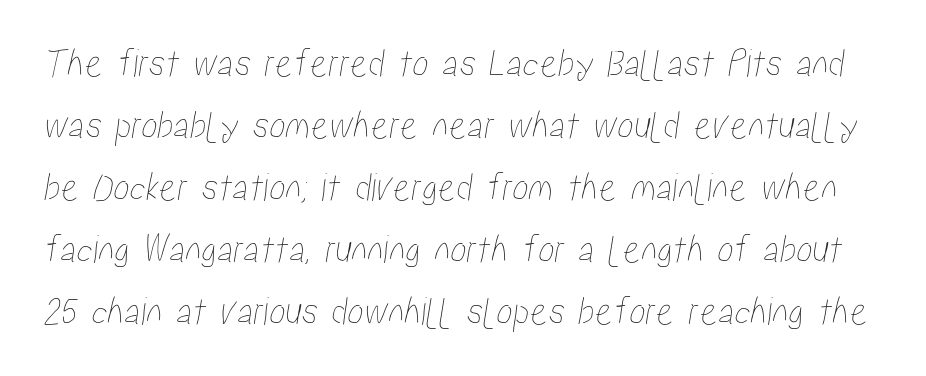
Q: Is the text underlined? A: No.
Q: Is the spacing between letters normal or unusually wide? A: Normal.
Q: Is the spacing between lines tight, normal or loose? A: Normal.
Q: Width (condensed, normal, or wide)? A: Condensed.
Q: Stroke contrast? A: Low.
Q: x-height? A: Medium.
Q: Monospaced? A: No.
